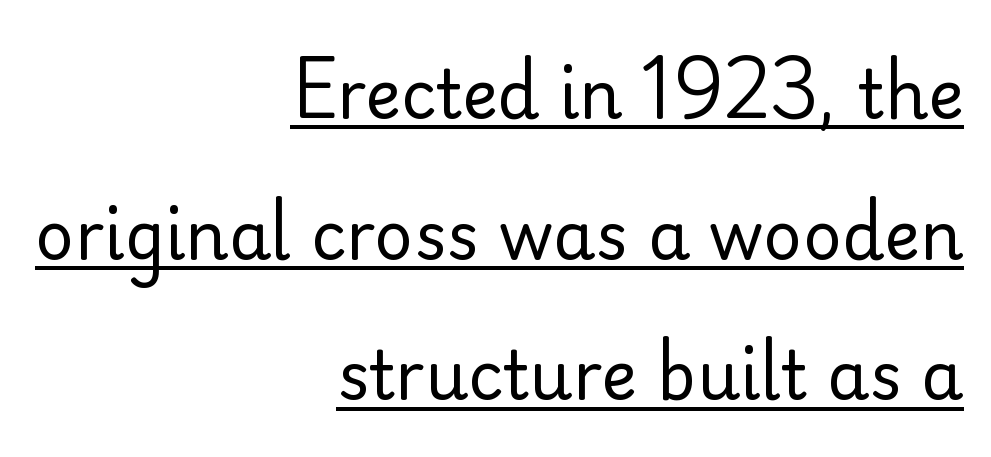
Q: Is the text bold? A: No.
Q: Is the text italic (slanted)? A: No, it is upright.
Q: Is the typeface a serif or a sans-serif typeface? A: Sans-serif.
Q: Is the text underlined? A: Yes.
Q: How is the paragraph aligned? A: Right-aligned.
Q: Is the spacing between letters normal or unusually wide? A: Normal.
Q: Is the spacing between lines tight, normal or loose? A: Loose.
Q: Width (condensed, normal, or wide)? A: Normal.
Q: Stroke contrast? A: Low.
Q: x-height? A: Small.
Q: Monospaced? A: No.
